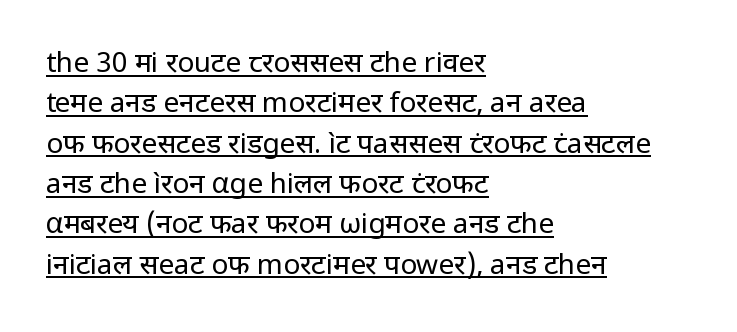
Spacing verdict: proportional, widths tailored to each character. Students, observe the line beneath the letters — that is underlining. It's the straight-up-and-down kind of type. These lines are set flush left with a ragged right edge.
